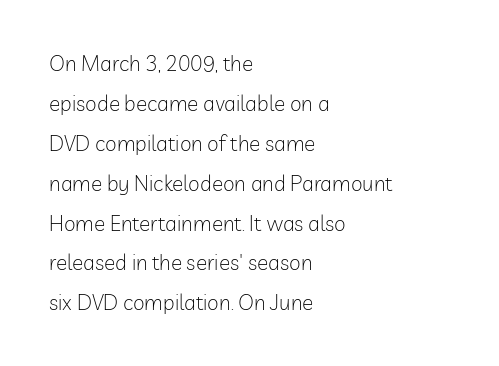
Q: Is the text bold? A: No.
Q: Is the text italic (slanted)? A: No, it is upright.
Q: Is the text underlined? A: No.
Q: How is the paragraph aligned? A: Left-aligned.
Q: Is the spacing between letters normal or unusually wide? A: Normal.
Q: Is the spacing between lines tight, normal or loose? A: Loose.
